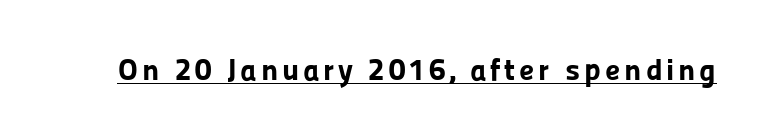
Q: Is the text bold? A: Yes.
Q: Is the text italic (slanted)? A: No, it is upright.
Q: Is the typeface a serif or a sans-serif typeface? A: Sans-serif.
Q: Is the text underlined? A: Yes.
Q: Width (condensed, normal, or wide)? A: Normal.
Q: Stroke contrast? A: Low.
Q: x-height? A: Medium.
Q: Monospaced? A: No.
